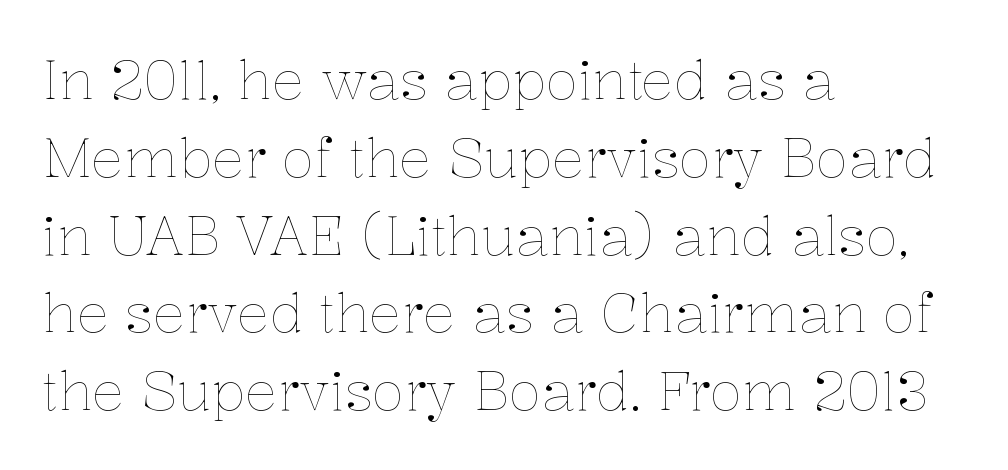
{"italic": "no", "bold": "no", "weight": "thin", "width": "normal", "stroke_contrast": "low", "x_height": "medium", "monospaced": "no", "underline": "no", "align": "left", "line_spacing": "normal", "line_spacing_ratio": 1.44, "letter_spacing": "normal", "letter_spacing_em": 0.0, "glyph_px": 54}
